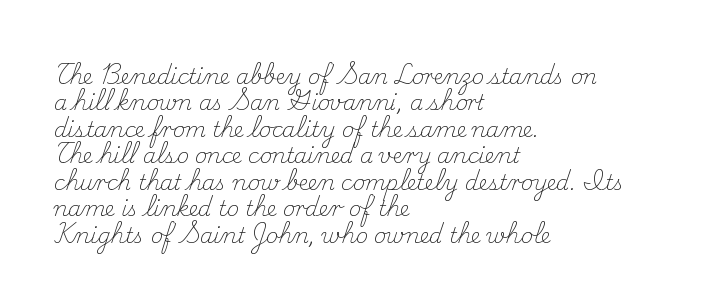
The image shows 21 px text type; set left-aligned, normal line spacing (1.26x), normal letter spacing, not underlined.
